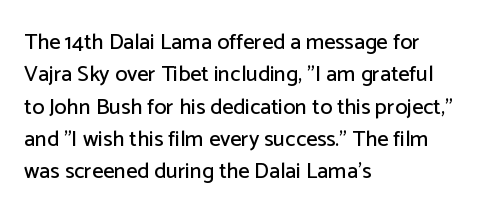
Bare-footed words on every line. The space between consecutive lines is moderate. Caption: standard tracking, unaltered. The lettering holds an erect, upright posture throughout. The text block is weighted toward the left margin, trailing off unevenly rightward.
